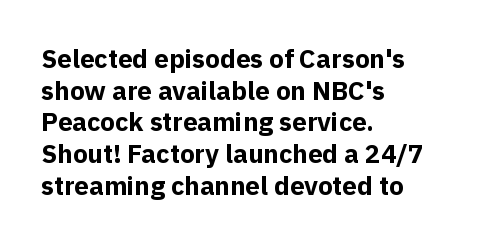
Q: Is the text bold? A: Yes.
Q: Is the text italic (slanted)? A: No, it is upright.
Q: Is the text underlined? A: No.
Q: How is the paragraph aligned? A: Left-aligned.
Q: Is the spacing between letters normal or unusually wide? A: Normal.
